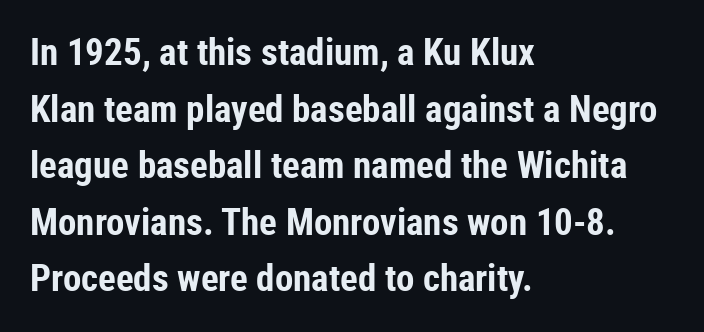
Do the letters lean? They stand straight. The rendering anchors every line to the left-hand side. Horizontal bands of white between lines are of average thickness. This rendering leaves character spacing at its baseline value. You can tell from the bare stems that sans-serif type was used.
